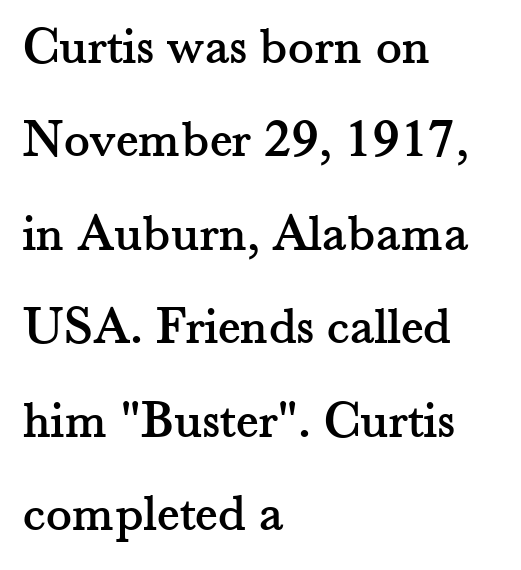
The image shows 54 px serif type, upright; set left-aligned, line spacing 1.73x, normal letter spacing, not underlined; medium stroke contrast and a small x-height.
